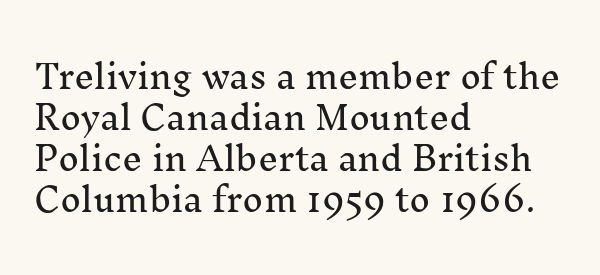
The image shows 32 px serif type, upright; set left-aligned, normal line spacing (1.28x), normal letter spacing, not underlined; medium stroke contrast and a medium x-height.
